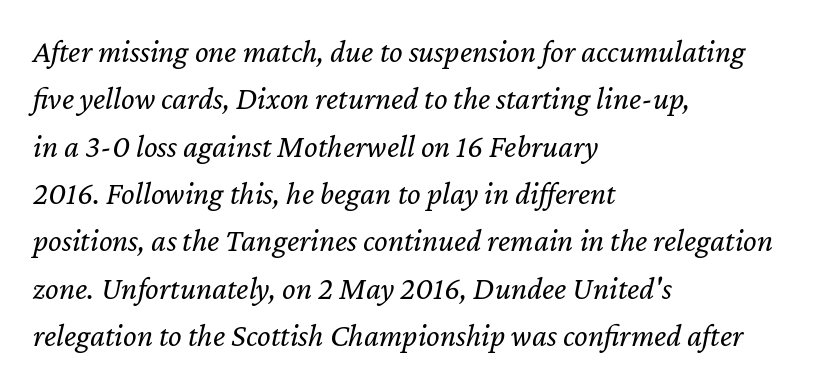
Any mark beneath the type? The region is blank. The characters are drawn with everyday or finer stroke widths. This sample has the flowing, uneven cadence of proportional lettering. The passage shown leans; its letterforms are oblique.
